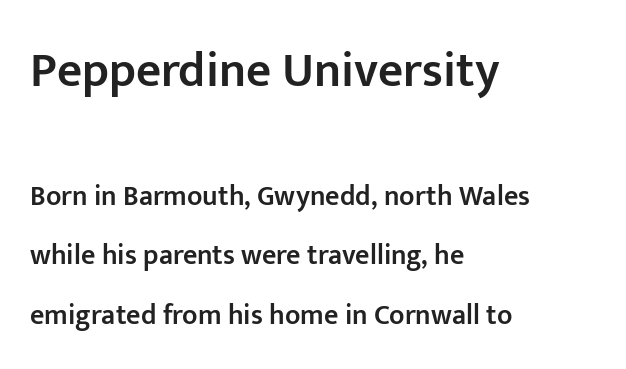
Note: no serifs on the glyphs. How are the letters spaced? Ordinarily, with no added tracking. The earlier block is typeset at a bigger size than the later block. Nope, not italic — everything's standing straight. The letters are semibold — heavier than regular but short of a full bold. This rendering uses left alignment, leaving the right contour irregular.
